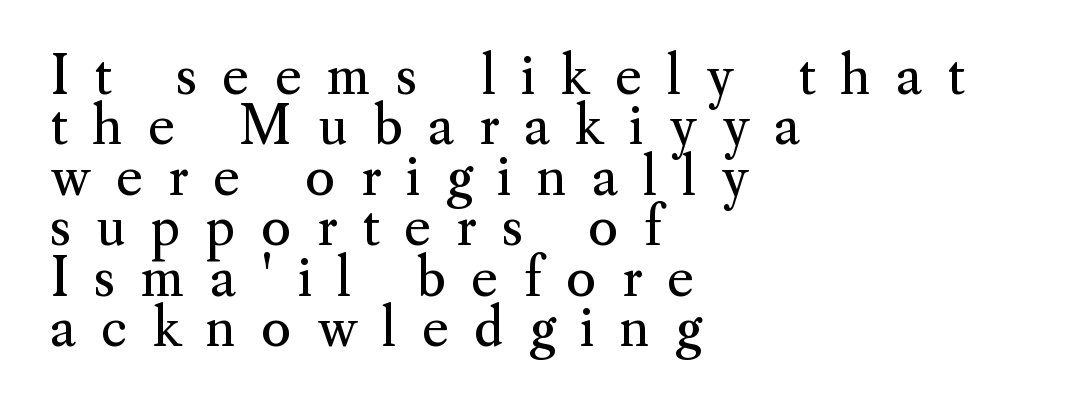
Ink coverage per letter is moderate at most. Words float on clear page, feet unadorned. Every row of glyphs begins at an identical x-position on the left. Tracking value appears strongly positive — letters spread wide. The letters advance in unequal steps, a hallmark of proportional type.
